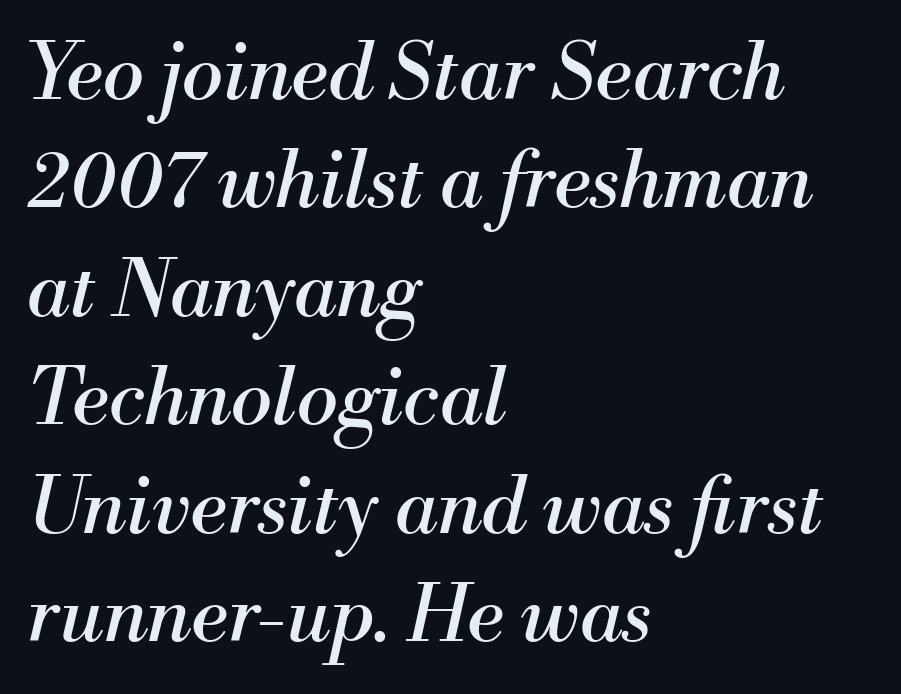
{"serif": "yes", "italic": "yes", "lean": "right", "slant_degrees": 13, "bold": "no", "weight": "regular", "width": "normal", "stroke_contrast": "medium", "x_height": "small", "monospaced": "no", "underline": "no", "align": "left", "line_spacing": "normal", "line_spacing_ratio": 1.39, "letter_spacing": "normal", "letter_spacing_em": 0.0, "glyph_px": 78}
